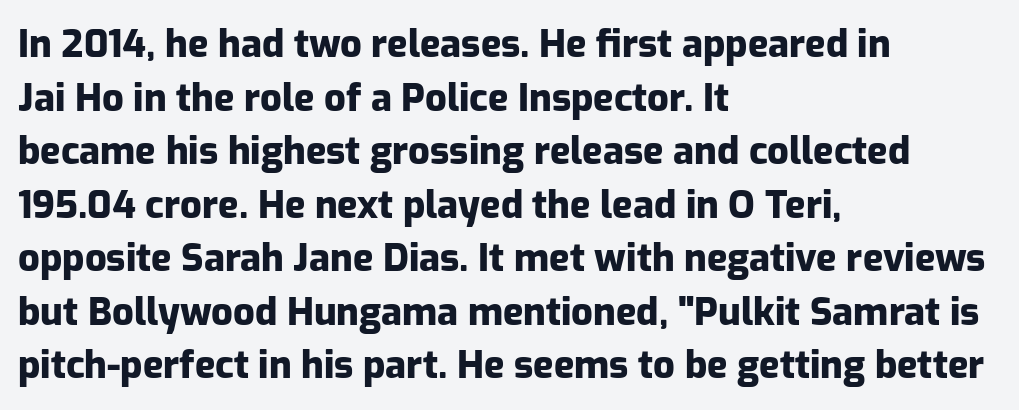
{"serif": "no", "italic": "no", "bold": "yes", "weight": "heavy", "width": "normal", "stroke_contrast": "low", "x_height": "medium", "monospaced": "no", "underline": "no", "align": "left", "line_spacing": "normal", "line_spacing_ratio": 1.41, "letter_spacing": "normal", "letter_spacing_em": 0.0, "glyph_px": 38}
